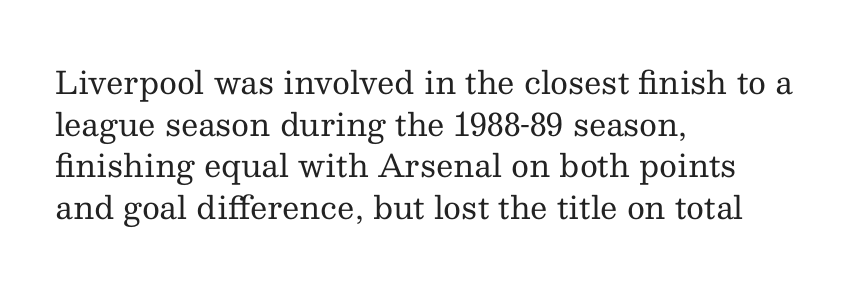
Q: Is the text bold? A: No.
Q: Is the text italic (slanted)? A: No, it is upright.
Q: Is the typeface a serif or a sans-serif typeface? A: Serif.
Q: Is the text underlined? A: No.
Q: How is the paragraph aligned? A: Left-aligned.
Q: Is the spacing between letters normal or unusually wide? A: Normal.
Q: Is the spacing between lines tight, normal or loose? A: Normal.
Q: Width (condensed, normal, or wide)? A: Normal.
Q: Stroke contrast? A: Medium.
Q: x-height? A: Medium.
Q: Monospaced? A: No.
